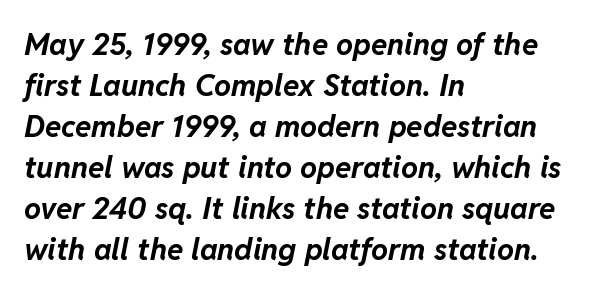
You could not count columns in this text — the font is proportionally spaced. Bare-footed words on every line. Interline gaps are of average width in this sample. Strong, thick strokes mark this as bold type. Notice how the stems are inclined rather than vertical — that's the hallmark of italics.
